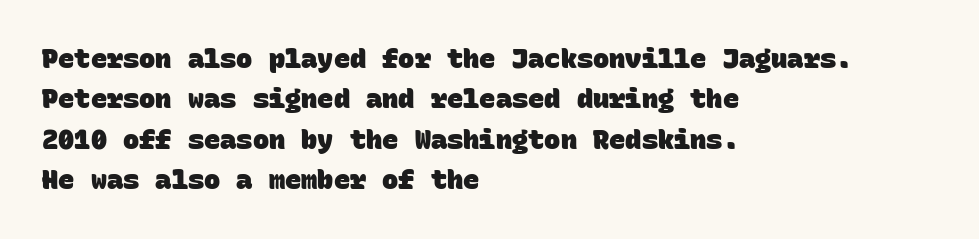
The image shows 27 px bold type; set left-aligned, normal line spacing (1.5x), normal letter spacing, not underlined.
